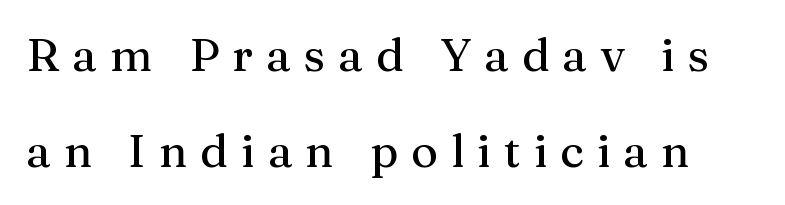
{"serif": "yes", "italic": "no", "width": "normal", "stroke_contrast": "medium", "x_height": "medium", "monospaced": "no", "underline": "no", "line_spacing": "loose", "line_spacing_ratio": 2.08, "letter_spacing": "wide", "letter_spacing_em": 0.28, "glyph_px": 46}
